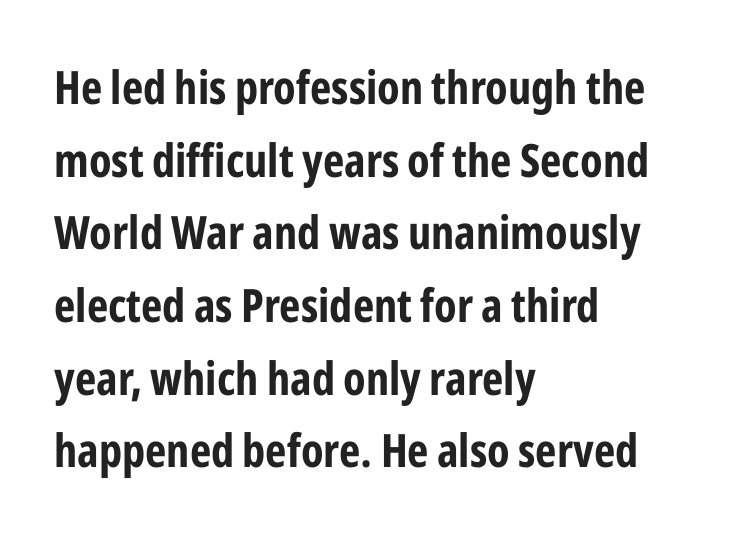
The image shows 46 px bold, condensed sans-serif type, upright; set left-aligned, normal line spacing (1.58x), normal letter spacing, not underlined; low stroke contrast and a medium x-height.
